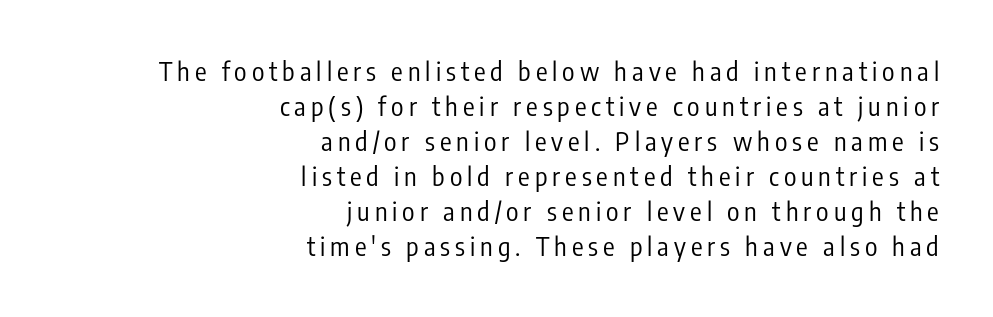
Q: Is the text bold? A: No.
Q: Is the text italic (slanted)? A: No, it is upright.
Q: Is the text underlined? A: No.
Q: How is the paragraph aligned? A: Right-aligned.
Q: Is the spacing between lines tight, normal or loose? A: Normal.
